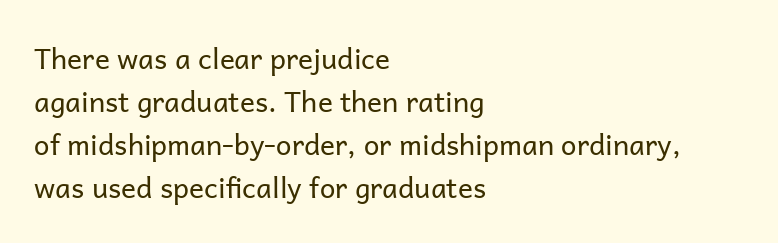
Is this a fixed-width face? No — the glyphs have proportional, varying widths. The specimen reads as upright at a glance. Notice how descenders clear the ascenders below comfortably — that's standard leading. The rendering anchors every line to the left-hand side. The letters look calm and open, with moderate or lighter stems. This rendering employs a face without finishing strokes, i.e., a sans-serif.
